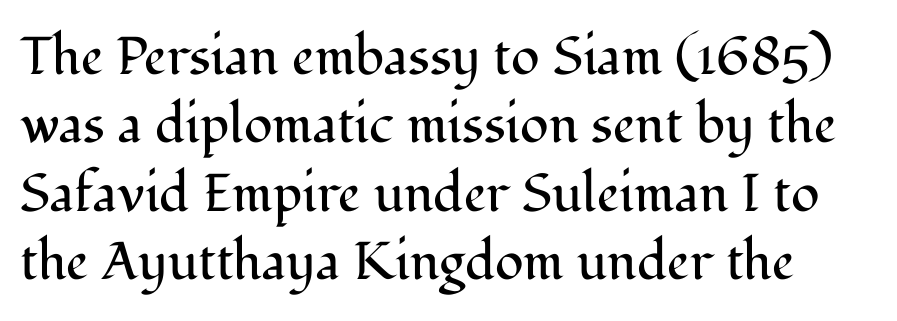
{"serif": "yes", "italic": "no", "bold": "no", "weight": "regular", "width": "normal", "stroke_contrast": "medium", "x_height": "medium", "monospaced": "no", "underline": "no", "line_spacing": "normal", "line_spacing_ratio": 1.29, "letter_spacing": "normal", "letter_spacing_em": 0.0, "glyph_px": 53}
